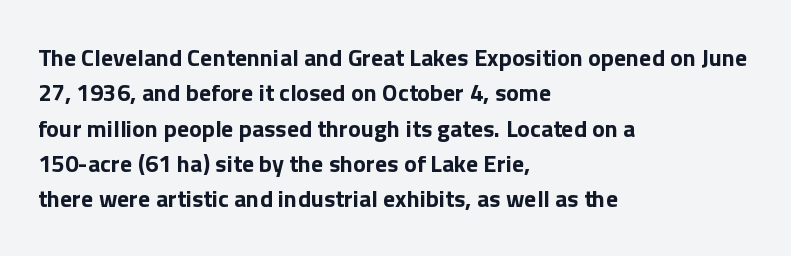
The baseline area is clear. Rendered with straight, roman letterforms. The face used here has the dense, thick strokes of a bold. One-word summary of the alignment: left.
